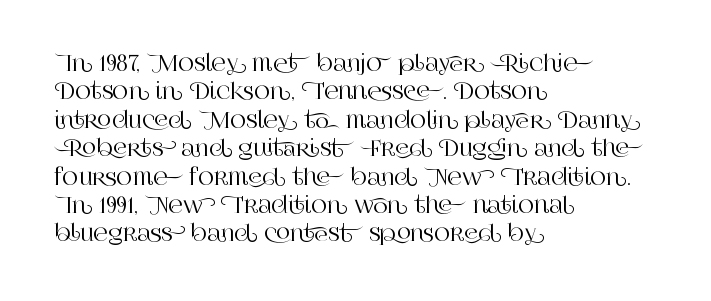
The image shows 22 px text type, upright; set left-aligned, normal line spacing (1.29x), normal letter spacing, not underlined.
